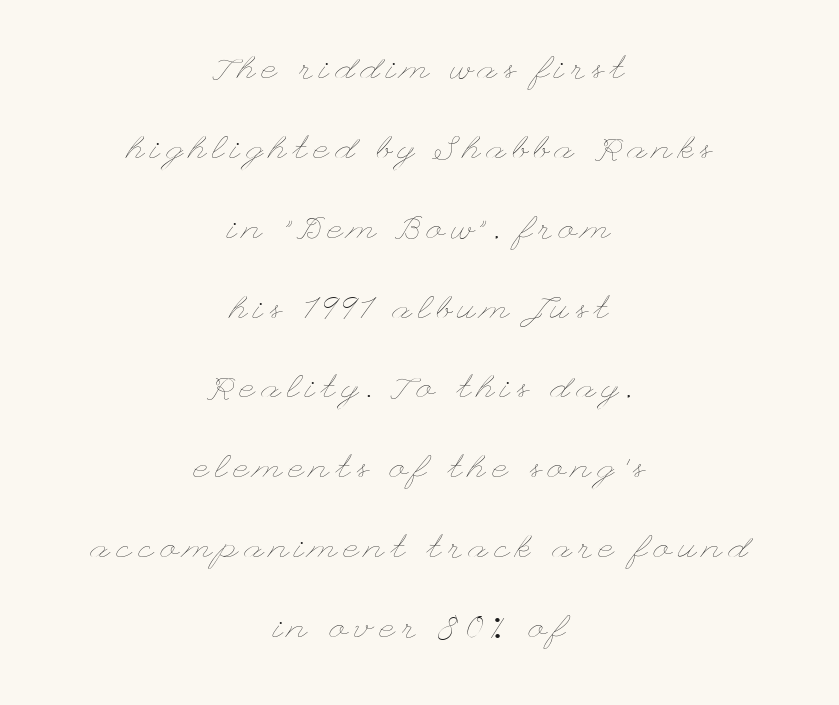
{"bold": "no", "weight": "thin", "width": "wide", "stroke_contrast": "low", "x_height": "small", "underline": "no", "align": "center", "line_spacing": "loose", "line_spacing_ratio": 2.42, "letter_spacing": "wide", "letter_spacing_em": 0.2, "glyph_px": 33}
